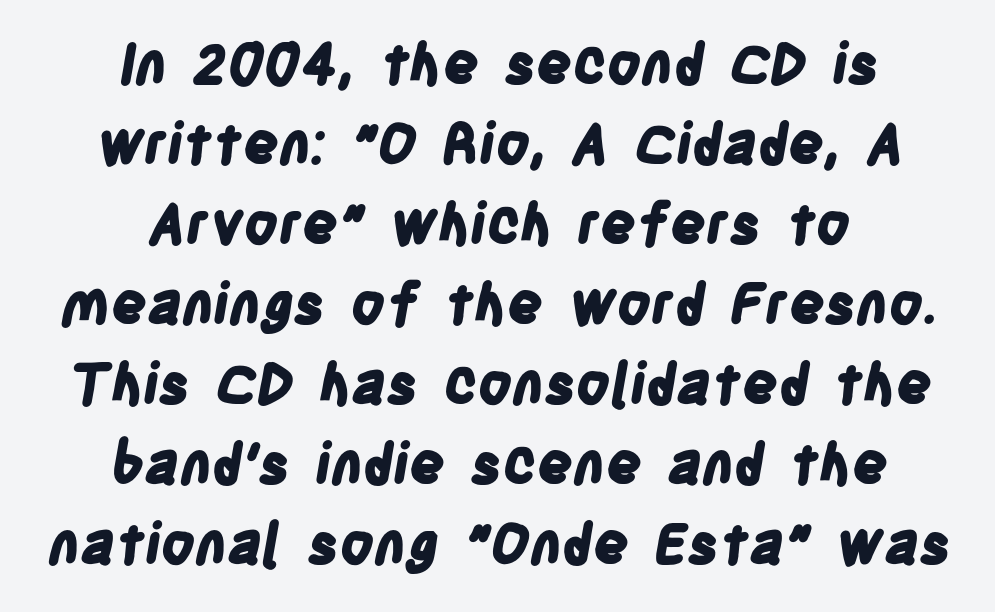
Q: Is the text bold? A: Yes.
Q: Is the typeface a serif or a sans-serif typeface? A: Sans-serif.
Q: Is the text underlined? A: No.
Q: How is the paragraph aligned? A: Centered.
Q: Is the spacing between letters normal or unusually wide? A: Normal.
Q: Is the spacing between lines tight, normal or loose? A: Normal.
Q: Width (condensed, normal, or wide)? A: Condensed.
Q: Stroke contrast? A: Low.
Q: x-height? A: Large.
Q: Monospaced? A: No.
